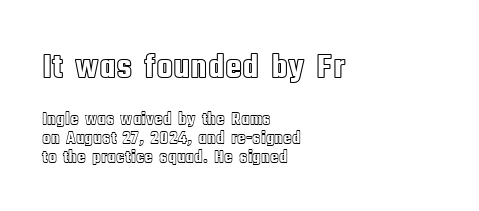
{"italic": "no", "width": "condensed", "x_height": "large", "monospaced": "no", "underline": "no", "align": "left", "line_spacing": "tight", "line_spacing_ratio": 1.04, "letter_spacing": "normal", "letter_spacing_em": 0.0, "larger_block": "first", "size_ratio": 1.94, "glyph_px": 35}
